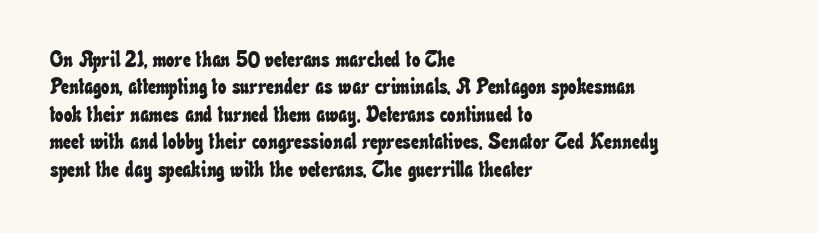
Q: Is the text underlined? A: No.
Q: How is the paragraph aligned? A: Left-aligned.
Q: Is the spacing between letters normal or unusually wide? A: Normal.
Q: Is the spacing between lines tight, normal or loose? A: Normal.
